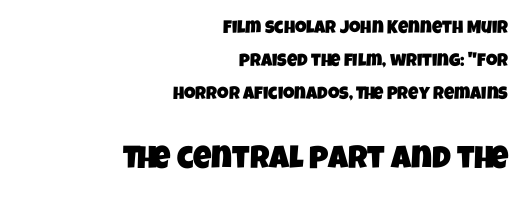
This sample is right-justified, so line beginnings fall wherever the words allow. The letters sit at their default tracking, neither squeezed nor spread. The passage shown begins with its smaller block and ends with its larger one. Spacing verdict: proportional, widths tailored to each character. The specimen omits any rule beneath the text block's lines.
